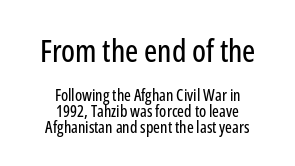
The image shows 31 px condensed sans-serif type, upright; set centered, tight line spacing (0.98x), normal letter spacing, not underlined; the first (top) block is 1.94x larger; low stroke contrast and a medium x-height.
